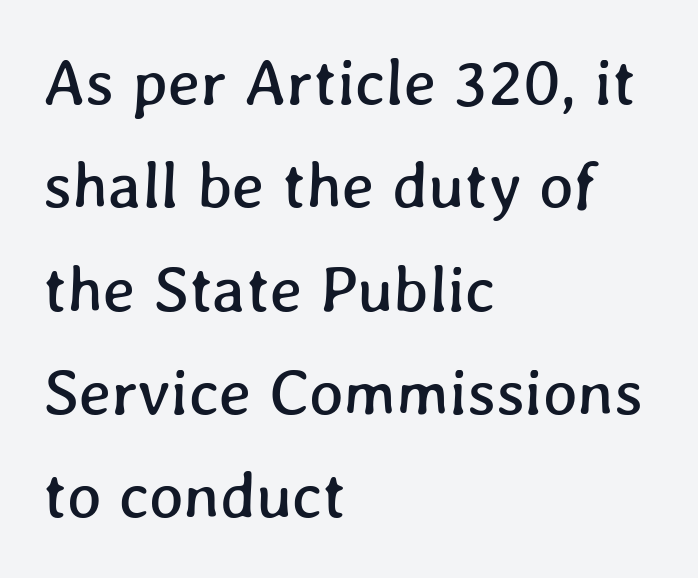
The image shows 65 px text type; set left-aligned, normal line spacing (1.59x), normal letter spacing, not underlined; low stroke contrast and a medium x-height.
